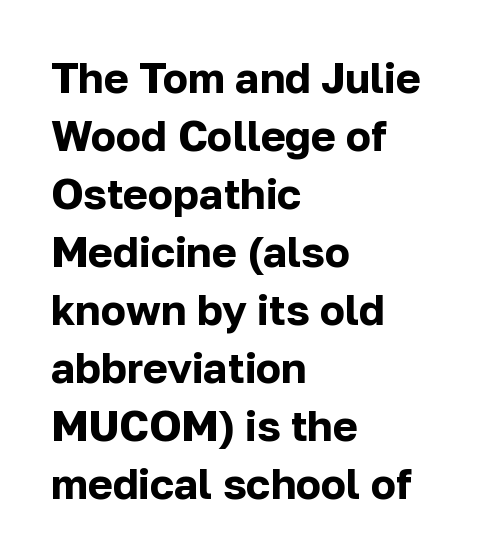
The image shows 42 px bold sans-serif type, upright; set left-aligned, normal line spacing (1.38x), normal letter spacing, not underlined; low stroke contrast and a medium x-height.
